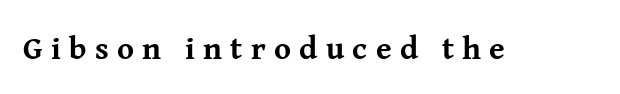
The face used here has the dense, thick strokes of a bold. Character widths vary here, with narrow letters taking less room than wide ones. Ascenders rise straight up at ninety degrees. Here the glyphs are tracked loosely, breaking word shapes into spaced letters. Check under the words: just untouched page. Is this a sans? No — the strokes have serifs.
